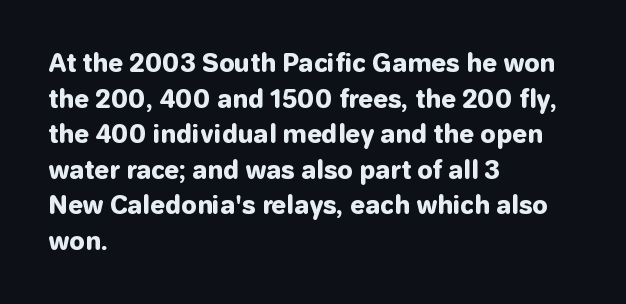
Its strokes are broad and dark, the hallmark of bold type. Short and long lines alike share a common starting point at left. Reading down the column, the eye jumps a familiar distance to each next line. Bare-footed words on every line.
